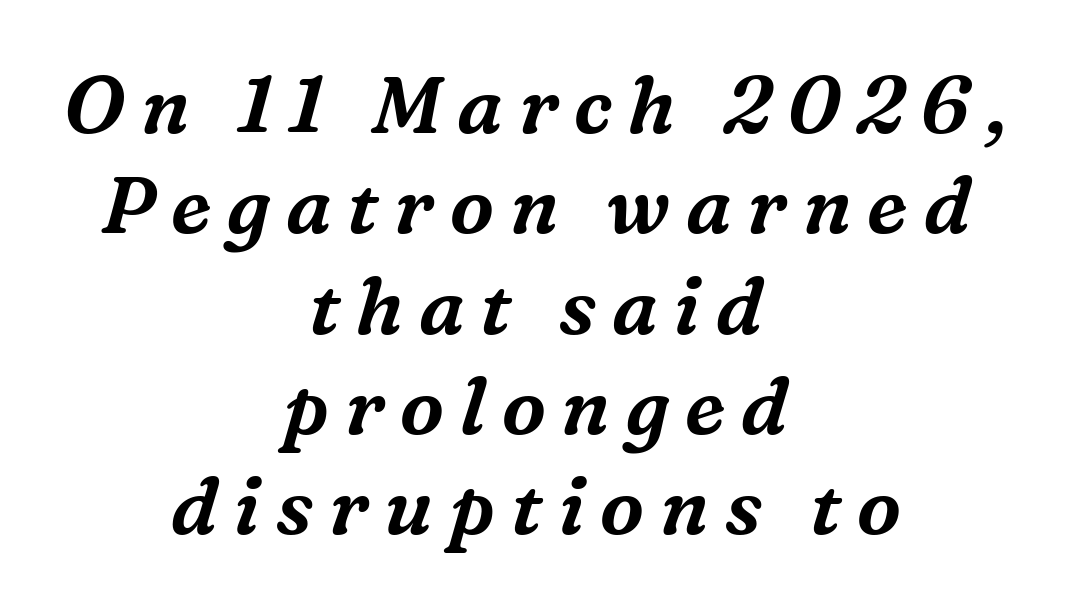
Q: Is the text italic (slanted)? A: Yes, it leans right by about 16 degrees.
Q: Is the typeface a serif or a sans-serif typeface? A: Serif.
Q: Is the text underlined? A: No.
Q: How is the paragraph aligned? A: Centered.
Q: Is the spacing between letters normal or unusually wide? A: Unusually wide.
Q: Is the spacing between lines tight, normal or loose? A: Normal.
Q: Width (condensed, normal, or wide)? A: Normal.
Q: Stroke contrast? A: Medium.
Q: x-height? A: Medium.
Q: Monospaced? A: No.
